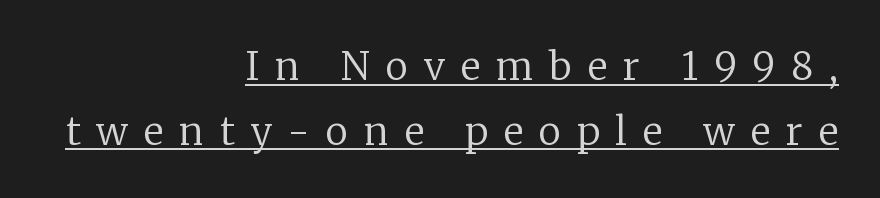
The image shows 38 px regular-weight serif type, upright; set right-aligned, normal line spacing (1.7x), unusually wide letter spacing (+0.42 em), underlined; low stroke contrast and a medium x-height.
